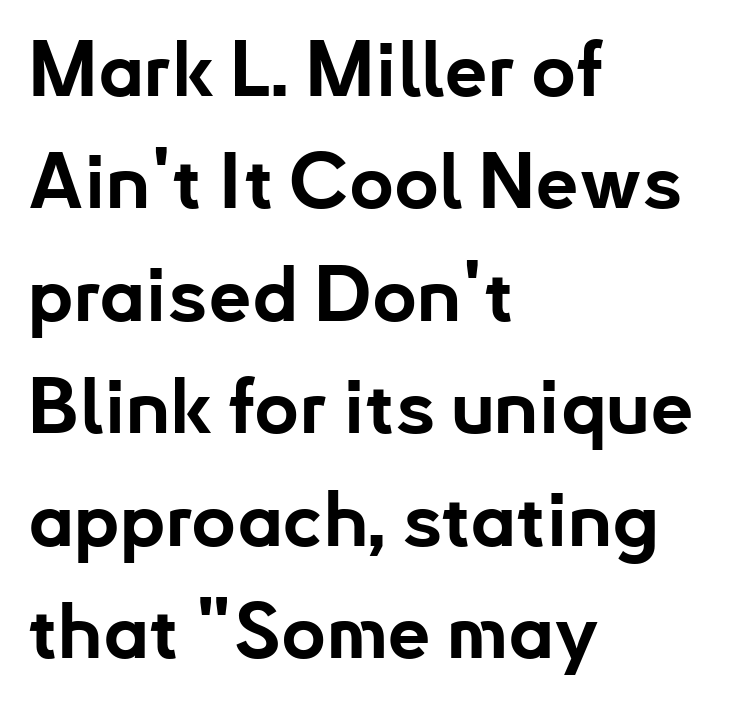
{"serif": "no", "italic": "no", "bold": "yes", "weight": "bold", "width": "normal", "stroke_contrast": "low", "x_height": "small", "monospaced": "no", "underline": "no", "align": "left", "line_spacing": "normal", "line_spacing_ratio": 1.46, "letter_spacing": "normal", "letter_spacing_em": 0.0, "glyph_px": 77}
